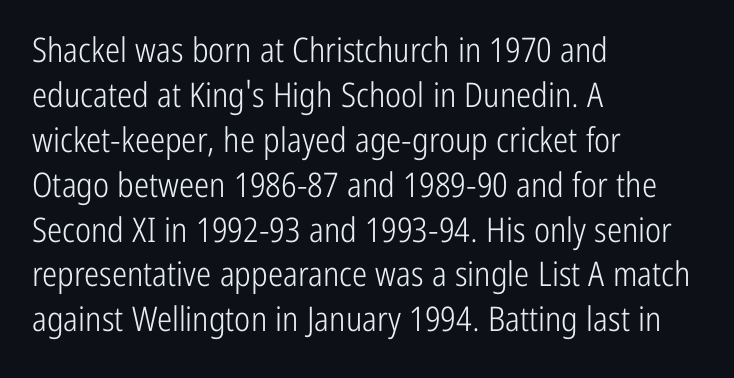
Q: Is the text bold? A: No.
Q: Is the text italic (slanted)? A: No, it is upright.
Q: Is the typeface a serif or a sans-serif typeface? A: Sans-serif.
Q: Is the text underlined? A: No.
Q: How is the paragraph aligned? A: Left-aligned.
Q: Is the spacing between letters normal or unusually wide? A: Normal.
Q: Is the spacing between lines tight, normal or loose? A: Normal.
Q: Width (condensed, normal, or wide)? A: Condensed.
Q: Stroke contrast? A: Low.
Q: x-height? A: Medium.
Q: Monospaced? A: No.
